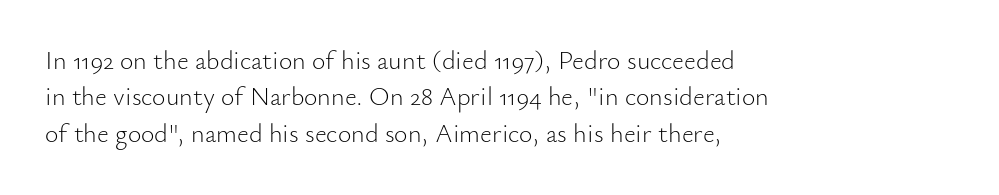
The image shows 26 px text type, upright; set left-aligned, normal line spacing (1.4x), normal letter spacing, not underlined.
